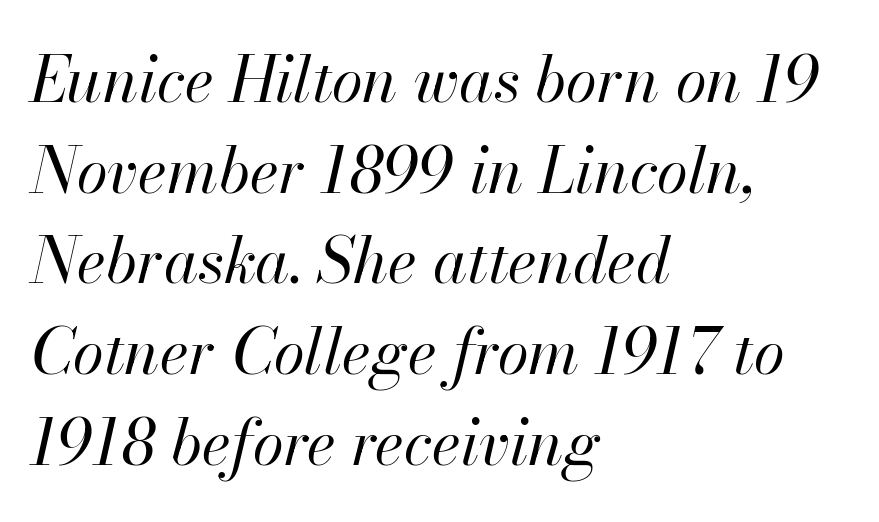
The image shows 63 px regular-weight type, italic (leaning right); set left-aligned, normal line spacing (1.44x), normal letter spacing, not underlined; high stroke contrast and a small x-height.
